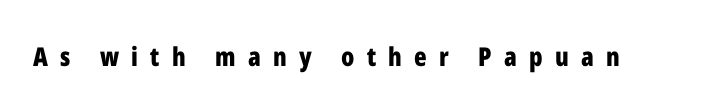
The image shows 26 px bold type, upright; set unusually wide letter spacing (+0.47 em), not underlined.
